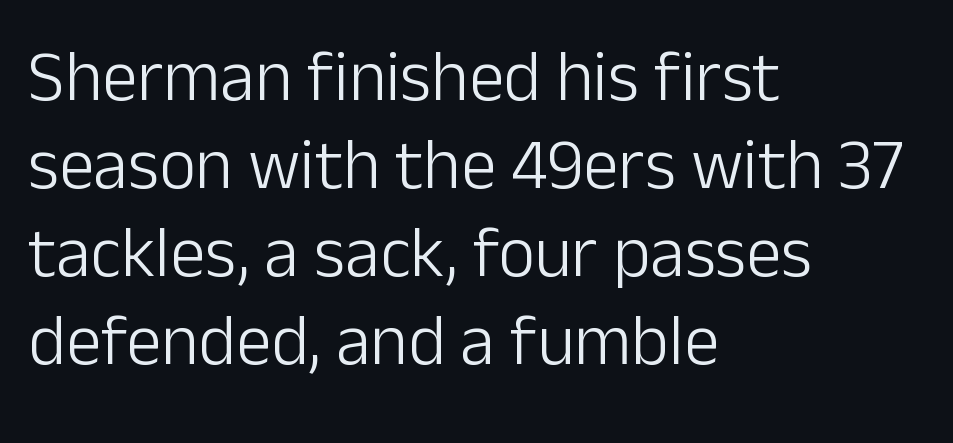
{"serif": "no", "italic": "no", "bold": "no", "weight": "light", "width": "normal", "stroke_contrast": "low", "x_height": "medium", "monospaced": "no", "underline": "no", "align": "left", "line_spacing_ratio": 1.24, "letter_spacing": "normal", "letter_spacing_em": 0.0, "glyph_px": 71}
